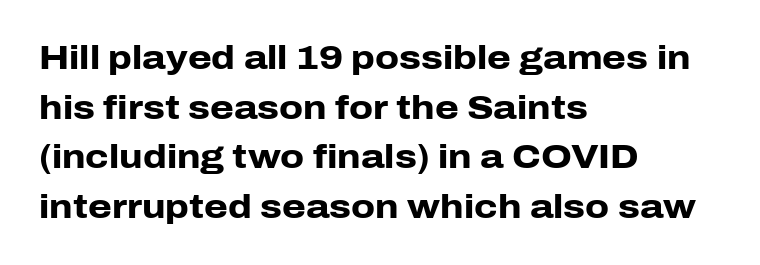
Q: Is the text bold? A: Yes.
Q: Is the text italic (slanted)? A: No, it is upright.
Q: Is the typeface a serif or a sans-serif typeface? A: Sans-serif.
Q: Is the text underlined? A: No.
Q: How is the paragraph aligned? A: Left-aligned.
Q: Is the spacing between letters normal or unusually wide? A: Normal.
Q: Is the spacing between lines tight, normal or loose? A: Normal.
Q: Width (condensed, normal, or wide)? A: Normal.
Q: Stroke contrast? A: Low.
Q: x-height? A: Medium.
Q: Monospaced? A: No.
